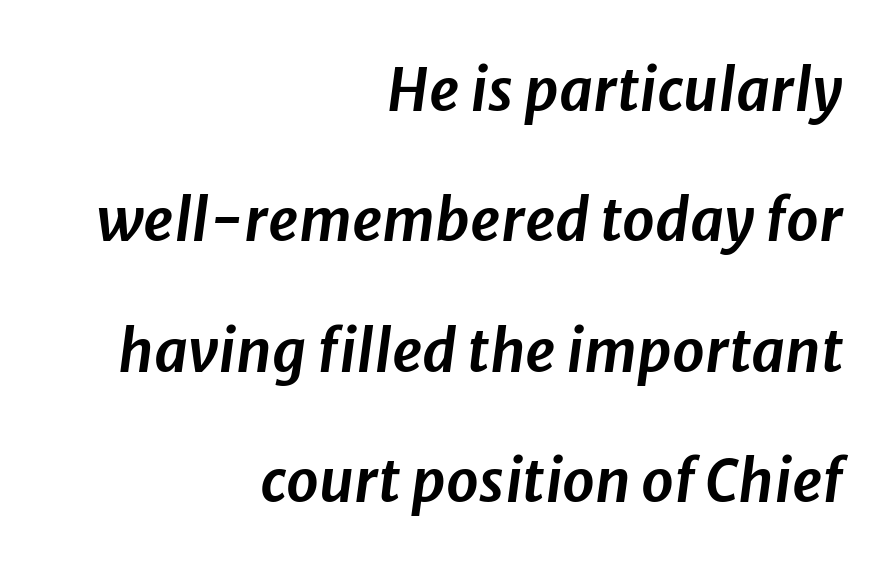
{"italic": "yes", "lean": "right", "slant_degrees": 8, "width": "normal", "stroke_contrast": "low", "x_height": "medium", "monospaced": "no", "underline": "no", "align": "right", "line_spacing": "loose", "line_spacing_ratio": 2.25, "letter_spacing": "normal", "letter_spacing_em": 0.0, "glyph_px": 58}
